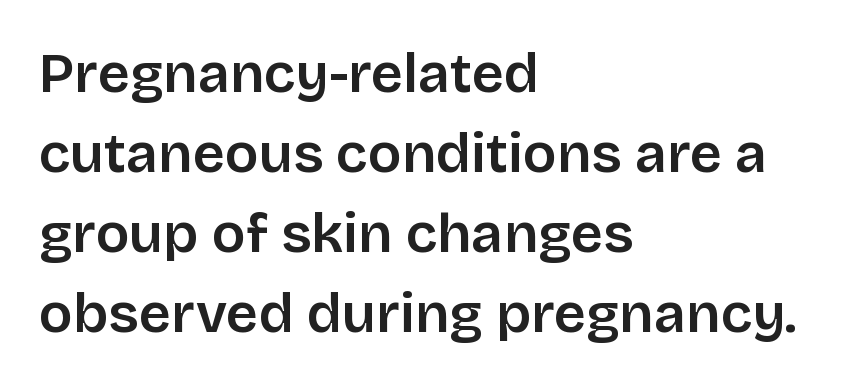
A semibold gives these letters moderate extra thickness, short of bold. The lines sit at an ordinary, default distance from one another. The type sits square on the baseline with zero lean. Students, note that the glyphs here touch the page at normal intervals. You could not count columns in this text — the font is proportionally spaced.
